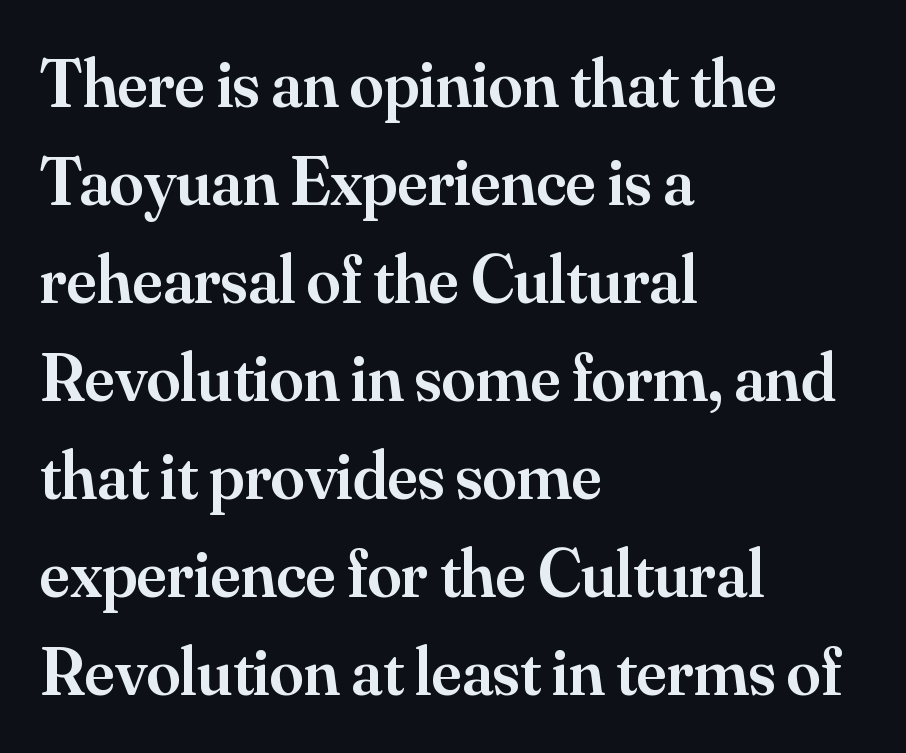
This sample is left-justified, so line endings fall wherever the words run out. What stands out about the letter spacing? Nothing — it is the standard amount. Proportional: the letters do not fall into vertical columns. The typography opts for an upright posture over an oblique one. The line-height multiplier appears to be the usual default. As a designer I'd log this as weight 600, semibold.
